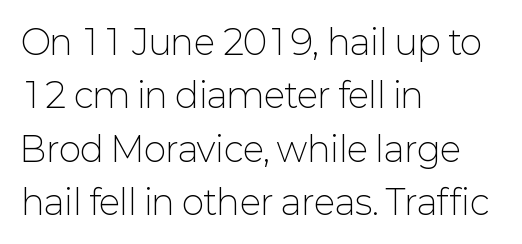
A typesetter would call this proportional, since set widths differ per character. Caption: standard tracking, unaltered. Reading down the column, the eye jumps a familiar distance to each next line. Notice how the stems are strictly vertical — no italics here.
